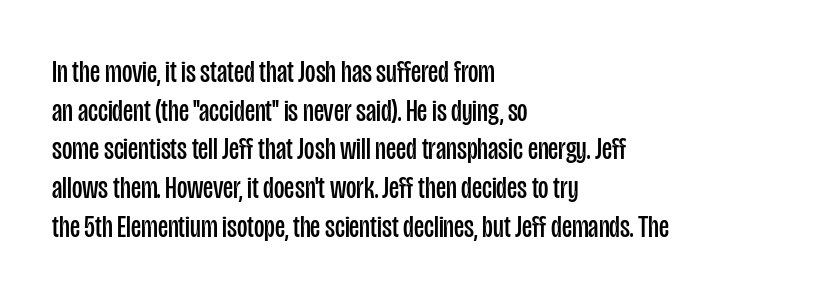
The font family rendered here belongs to the sans-serif group. In CSS terms this would be text-align: left. It's the straight-up-and-down kind of type. Letter spacing: default.
